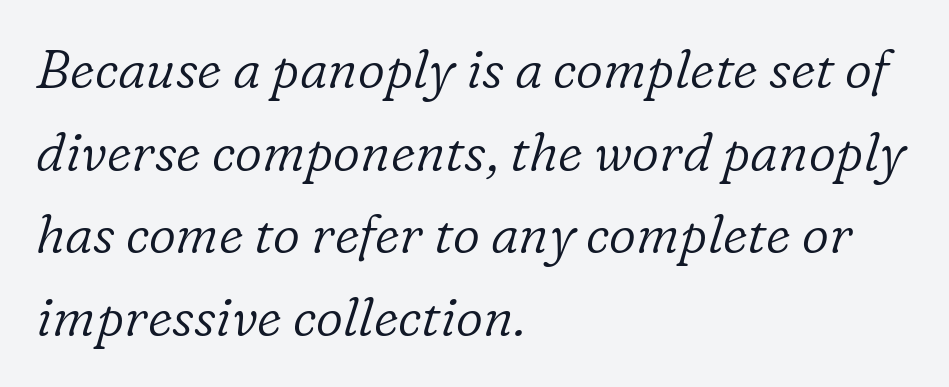
The image shows 53 px light serif type, italic (leaning right); set left-aligned, normal line spacing (1.56x), normal letter spacing, not underlined; low stroke contrast and a medium x-height.
